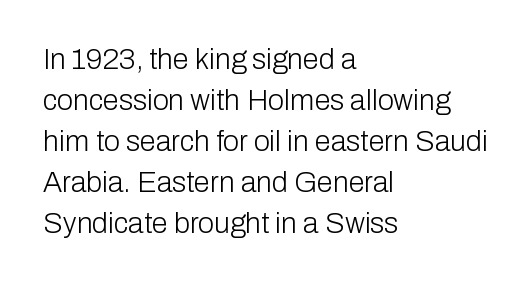
Q: Is the text bold? A: No.
Q: Is the text italic (slanted)? A: No, it is upright.
Q: Is the typeface a serif or a sans-serif typeface? A: Sans-serif.
Q: Is the text underlined? A: No.
Q: How is the paragraph aligned? A: Left-aligned.
Q: Is the spacing between letters normal or unusually wide? A: Normal.
Q: Is the spacing between lines tight, normal or loose? A: Normal.
Q: Width (condensed, normal, or wide)? A: Normal.
Q: Stroke contrast? A: Low.
Q: x-height? A: Medium.
Q: Monospaced? A: No.
